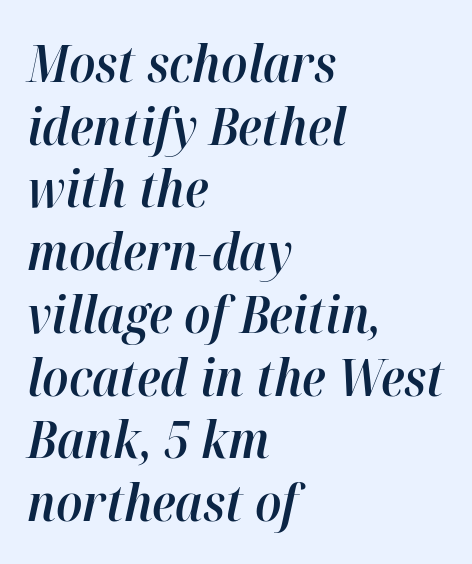
Q: Is the text bold? A: Semi-bold.
Q: Is the text italic (slanted)? A: Yes, it leans right by about 12 degrees.
Q: Is the text underlined? A: No.
Q: How is the paragraph aligned? A: Left-aligned.
Q: Is the spacing between letters normal or unusually wide? A: Normal.
Q: Width (condensed, normal, or wide)? A: Normal.
Q: Stroke contrast? A: High.
Q: x-height? A: Medium.
Q: Monospaced? A: No.
